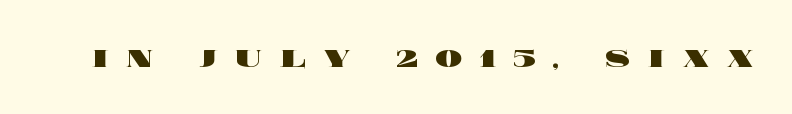
The image shows 37 px heavy, wide type, upright; set unusually wide letter spacing (+0.46 em), not underlined; a large x-height.
